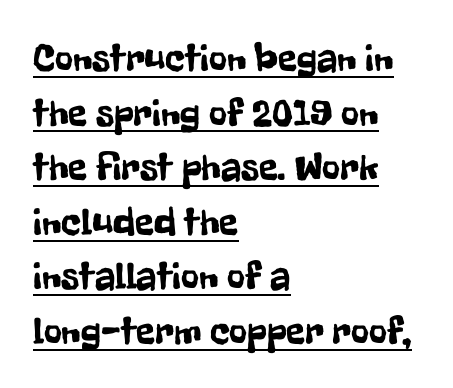
{"serif": "no", "italic": "no", "width": "condensed", "stroke_contrast": "low", "x_height": "medium", "monospaced": "no", "underline": "yes", "align": "left", "line_spacing": "normal", "line_spacing_ratio": 1.4, "letter_spacing": "normal", "letter_spacing_em": 0.0, "glyph_px": 39}
